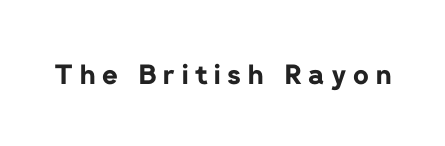
In terms of letterspacing, this is a distinctly airy, spread setting. Stroke thickness is high; the sample reads as a true bold. The space directly below the letters is spotless. Upright lettering throughout.
